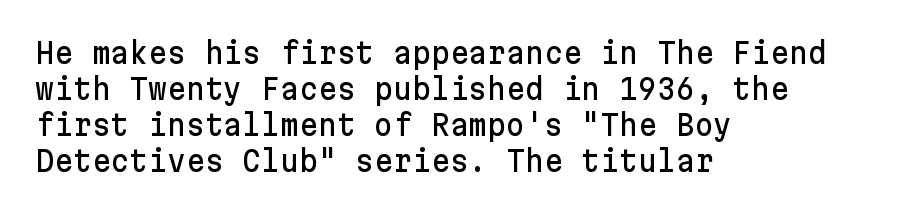
Horizontal alignment here is leftward, the default for most running prose. The designer went with a sans here, leaving each stem footless. The type is set solid horizontally, with unmodified tracking. The glyphs are unaccompanied by any horizontal stroke below them. Vertical strokes here are truly vertical.
